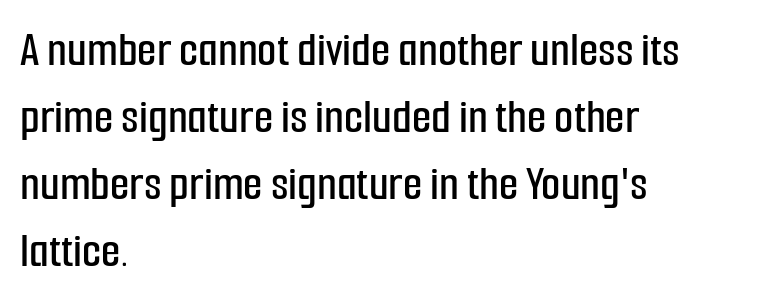
Q: Is the text italic (slanted)? A: No, it is upright.
Q: Is the typeface a serif or a sans-serif typeface? A: Sans-serif.
Q: Is the text underlined? A: No.
Q: How is the paragraph aligned? A: Left-aligned.
Q: Is the spacing between letters normal or unusually wide? A: Normal.
Q: Is the spacing between lines tight, normal or loose? A: Normal.
Q: Width (condensed, normal, or wide)? A: Condensed.
Q: Stroke contrast? A: Low.
Q: x-height? A: Medium.
Q: Monospaced? A: No.
